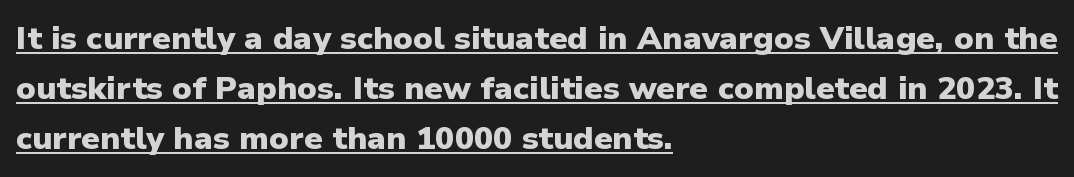
Q: Is the text bold? A: Yes.
Q: Is the text italic (slanted)? A: No, it is upright.
Q: Is the typeface a serif or a sans-serif typeface? A: Sans-serif.
Q: Is the text underlined? A: Yes.
Q: How is the paragraph aligned? A: Left-aligned.
Q: Is the spacing between letters normal or unusually wide? A: Normal.
Q: Is the spacing between lines tight, normal or loose? A: Normal.
Q: Width (condensed, normal, or wide)? A: Normal.
Q: Stroke contrast? A: Low.
Q: x-height? A: Medium.
Q: Monospaced? A: No.
